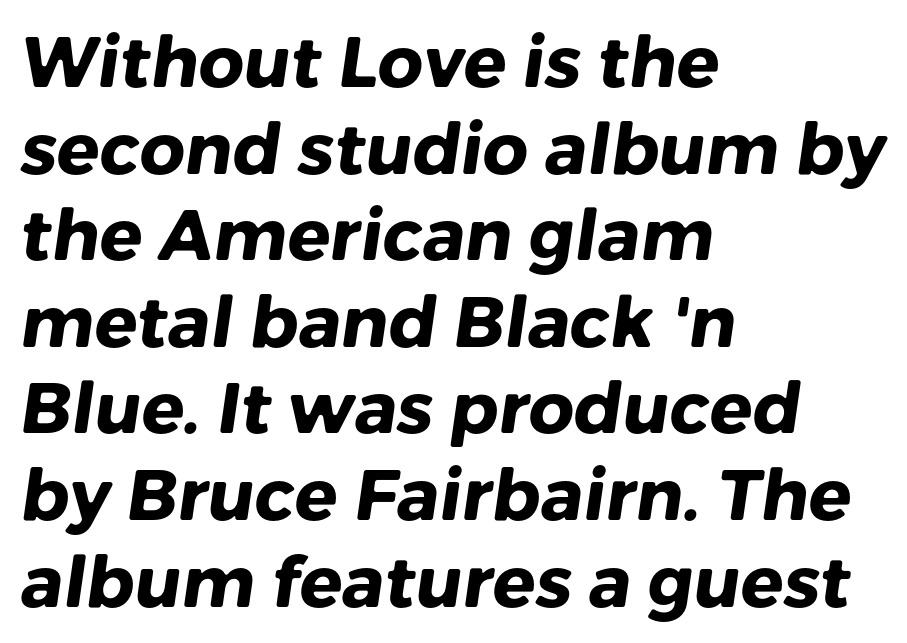
This rendering leaves character spacing at its baseline value. These lines stack with their left ends in a neat column. I'd describe the lettering as bold — thick and assertive. Do the characters align in a grid? No, the font is proportional. The zone under the glyphs is completely vacant. The text was rendered using a sans face with plain stroke endings.
